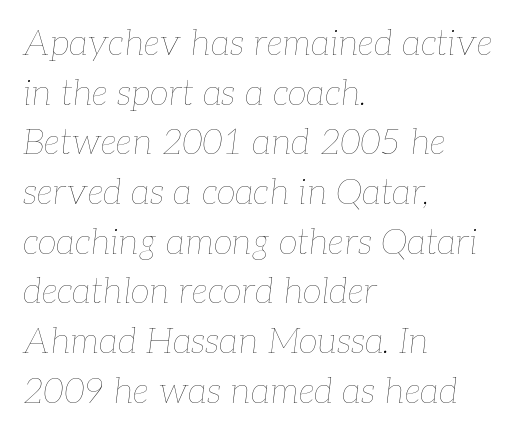
The area under the type is left untouched. The letters advance in unequal steps, a hallmark of proportional type. The letters are slanted; this is an italic face. These lines keep a tight, regular rhythm from letter to letter. The typesetter chose a ragged-right arrangement here. Think standard paragraph weight, or any step lighter than that.
